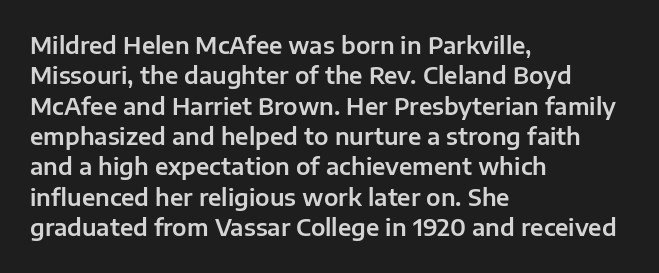
{"italic": "no", "underline": "no", "align": "left", "line_spacing": "normal", "line_spacing_ratio": 1.32, "letter_spacing": "normal", "letter_spacing_em": 0.0, "glyph_px": 23}
